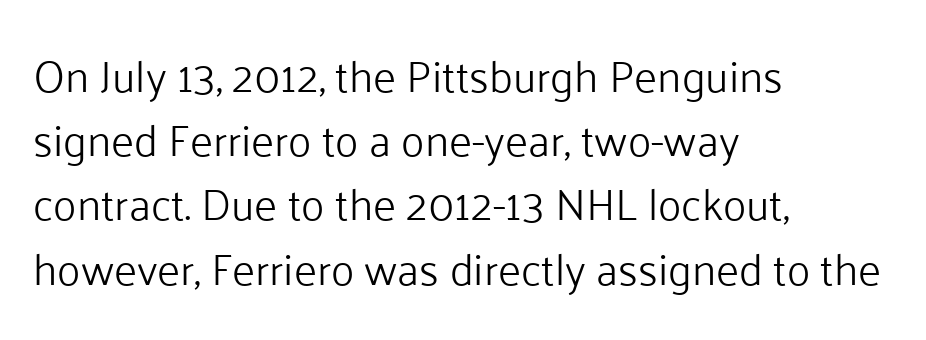
The rendering shows plain stroke endings on the letterforms — a sans-serif design. Character widths vary here, with narrow letters taking less room than wide ones. These lines keep a tight, regular rhythm from letter to letter. The font is comparable to plain body text, perhaps lighter.
